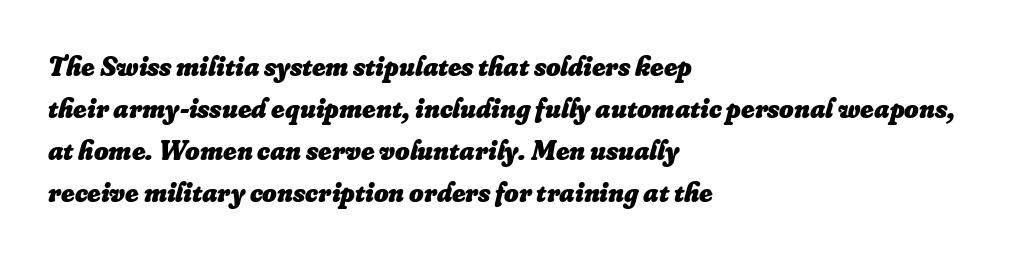
Q: Is the text bold? A: Yes.
Q: Is the text italic (slanted)? A: Yes, it leans right by about 16 degrees.
Q: Is the text underlined? A: No.
Q: How is the paragraph aligned? A: Left-aligned.
Q: Is the spacing between letters normal or unusually wide? A: Normal.
Q: Is the spacing between lines tight, normal or loose? A: Normal.
Q: Width (condensed, normal, or wide)? A: Normal.
Q: Stroke contrast? A: Low.
Q: x-height? A: Small.
Q: Monospaced? A: No.
